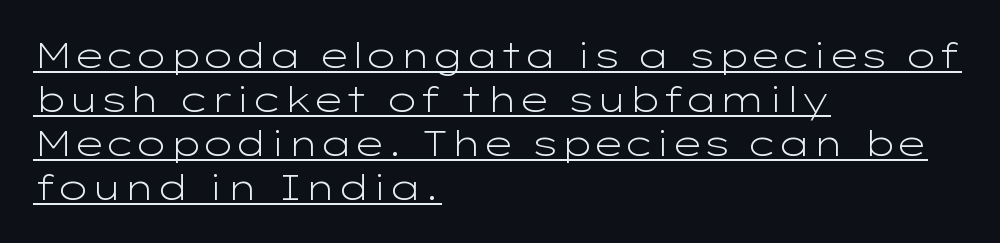
The image shows 35 px light, wide sans-serif type, upright; set left-aligned, normal line spacing (1.26x), normal letter spacing, underlined; low stroke contrast and a medium x-height.
